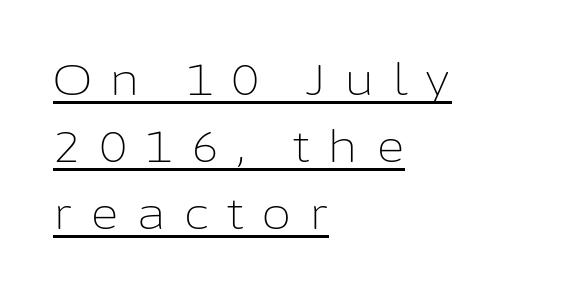
The lines are quadded left. Is this a heavy cut? Hardly; it is regular or lighter. Vertically, the passage feels balanced, rows spaced as you'd expect. The sample's only ornament is a line tracing under the words. This rendering employs a face without finishing strokes, i.e., a sans-serif.
